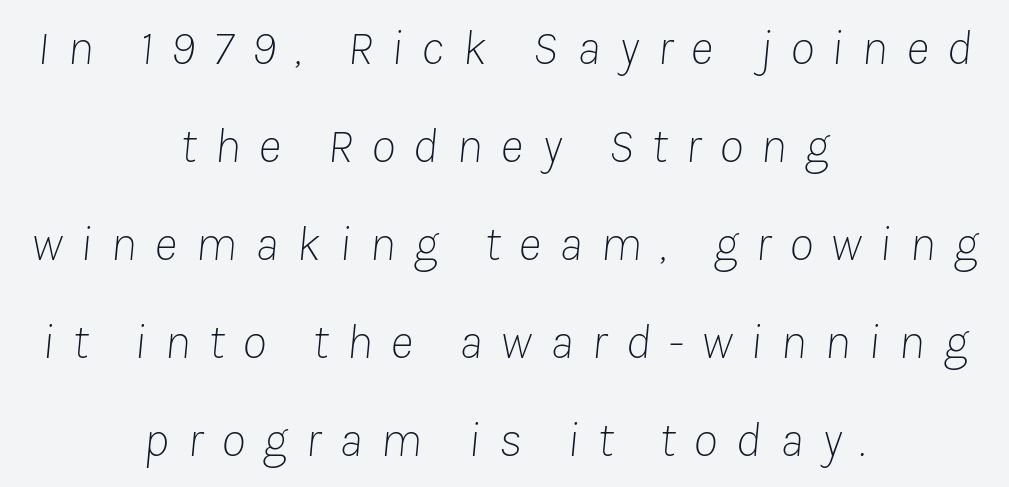
{"italic": "yes", "lean": "right", "slant_degrees": 8, "bold": "no", "weight": "thin", "width": "normal", "stroke_contrast": "low", "x_height": "medium", "monospaced": "no", "underline": "no", "align": "center", "line_spacing": "loose", "line_spacing_ratio": 1.96, "letter_spacing": "wide", "letter_spacing_em": 0.36, "glyph_px": 50}
